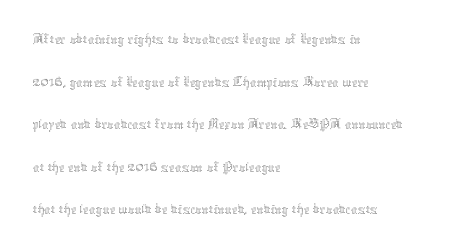
Q: Is the text bold? A: No.
Q: Is the text italic (slanted)? A: No, it is upright.
Q: Is the text underlined? A: No.
Q: How is the paragraph aligned? A: Left-aligned.
Q: Is the spacing between letters normal or unusually wide? A: Normal.
Q: Is the spacing between lines tight, normal or loose? A: Normal.
Q: Width (condensed, normal, or wide)? A: Normal.
Q: Stroke contrast? A: Medium.
Q: x-height? A: Medium.
Q: Monospaced? A: No.
